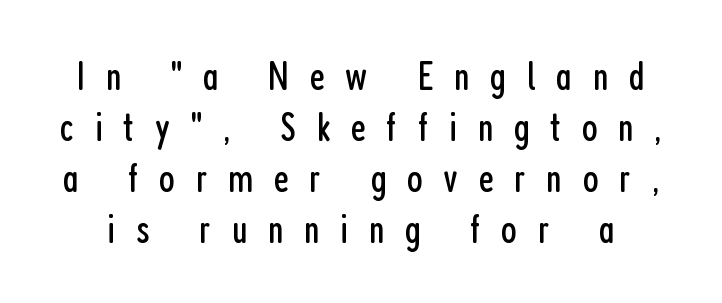
Q: Is the text bold? A: No.
Q: Is the text italic (slanted)? A: No, it is upright.
Q: Is the typeface a serif or a sans-serif typeface? A: Sans-serif.
Q: Is the text underlined? A: No.
Q: Is the spacing between letters normal or unusually wide? A: Unusually wide.
Q: Width (condensed, normal, or wide)? A: Condensed.
Q: Stroke contrast? A: Low.
Q: x-height? A: Medium.
Q: Monospaced? A: No.
